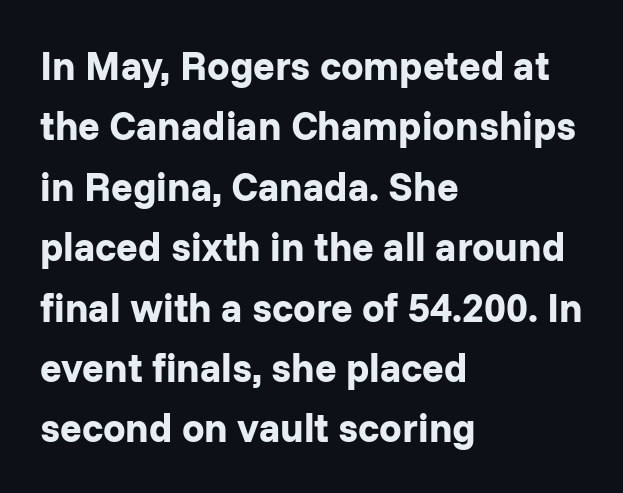
{"serif": "no", "italic": "no", "bold": "yes", "weight": "bold", "width": "normal", "stroke_contrast": "low", "x_height": "medium", "monospaced": "no", "underline": "no", "align": "left", "line_spacing": "normal", "line_spacing_ratio": 1.51, "letter_spacing": "normal", "letter_spacing_em": 0.0, "glyph_px": 40}
